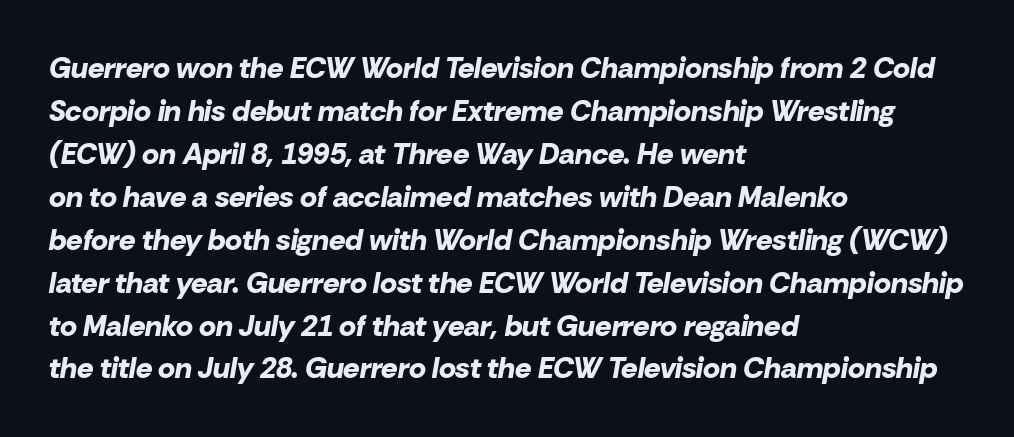
Q: Is the text bold? A: Yes.
Q: Is the text italic (slanted)? A: Yes, it leans right by about 10 degrees.
Q: Is the text underlined? A: No.
Q: How is the paragraph aligned? A: Left-aligned.
Q: Is the spacing between letters normal or unusually wide? A: Normal.
Q: Is the spacing between lines tight, normal or loose? A: Normal.
Q: Width (condensed, normal, or wide)? A: Normal.
Q: Stroke contrast? A: Low.
Q: x-height? A: Medium.
Q: Monospaced? A: No.
